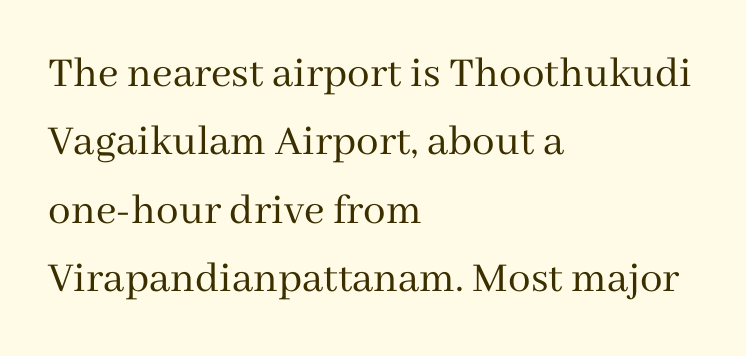
The image shows 45 px regular-weight serif type, upright; set left-aligned, normal line spacing (1.52x), normal letter spacing, not underlined; medium stroke contrast and a medium x-height.
